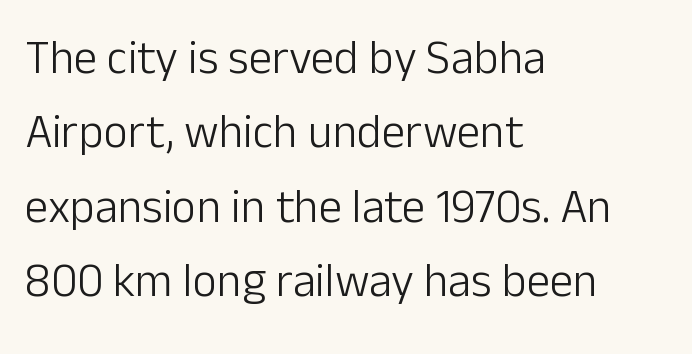
Q: Is the text bold? A: No.
Q: Is the text italic (slanted)? A: No, it is upright.
Q: Is the typeface a serif or a sans-serif typeface? A: Sans-serif.
Q: Is the text underlined? A: No.
Q: How is the paragraph aligned? A: Left-aligned.
Q: Is the spacing between letters normal or unusually wide? A: Normal.
Q: Is the spacing between lines tight, normal or loose? A: Normal.
Q: Width (condensed, normal, or wide)? A: Normal.
Q: Stroke contrast? A: Low.
Q: x-height? A: Medium.
Q: Monospaced? A: No.
